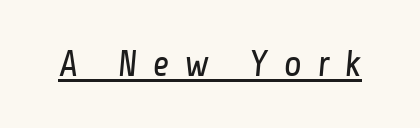
Q: Is the text bold? A: No.
Q: Is the typeface a serif or a sans-serif typeface? A: Sans-serif.
Q: Is the text underlined? A: Yes.
Q: Is the spacing between letters normal or unusually wide? A: Unusually wide.
Q: Width (condensed, normal, or wide)? A: Condensed.
Q: Stroke contrast? A: Low.
Q: x-height? A: Medium.
Q: Monospaced? A: No.
